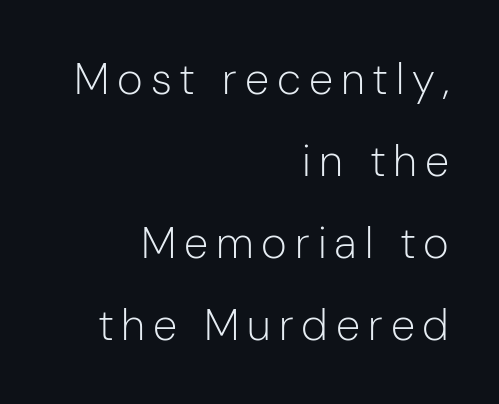
{"serif": "no", "italic": "no", "bold": "no", "weight": "light", "width": "normal", "stroke_contrast": "low", "x_height": "medium", "monospaced": "no", "underline": "no", "align": "right", "line_spacing_ratio": 1.86, "glyph_px": 44}
